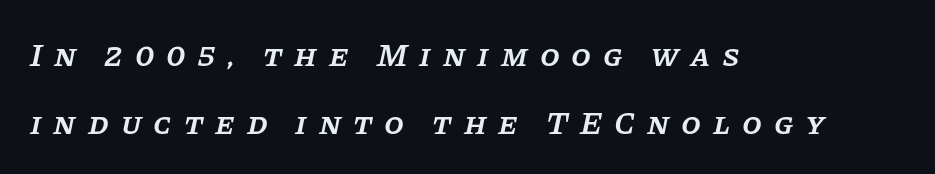
{"serif": "yes", "italic": "yes", "lean": "right", "slant_degrees": 11, "bold": "semi", "weight": "semibold", "width": "normal", "stroke_contrast": "low", "x_height": "large", "monospaced": "no", "underline": "no", "align": "left", "line_spacing": "loose", "line_spacing_ratio": 2.11, "letter_spacing": "wide", "letter_spacing_em": 0.37, "glyph_px": 32}
